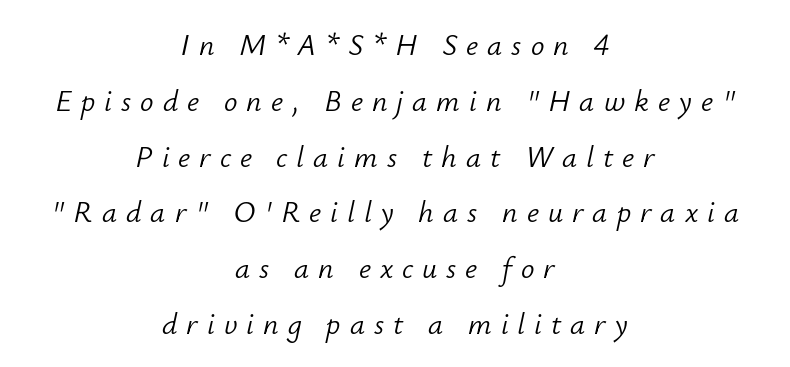
Q: Is the text bold? A: No.
Q: Is the text italic (slanted)? A: Yes, it leans right by about 12 degrees.
Q: Is the text underlined? A: No.
Q: How is the paragraph aligned? A: Centered.
Q: Is the spacing between letters normal or unusually wide? A: Unusually wide.
Q: Width (condensed, normal, or wide)? A: Normal.
Q: Stroke contrast? A: Low.
Q: x-height? A: Small.
Q: Monospaced? A: No.
